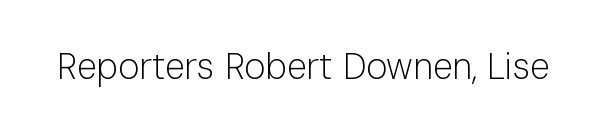
{"serif": "no", "italic": "no", "bold": "no", "weight": "light", "width": "normal", "stroke_contrast": "low", "x_height": "medium", "monospaced": "no", "underline": "no", "letter_spacing": "normal", "letter_spacing_em": 0.0, "glyph_px": 36}
